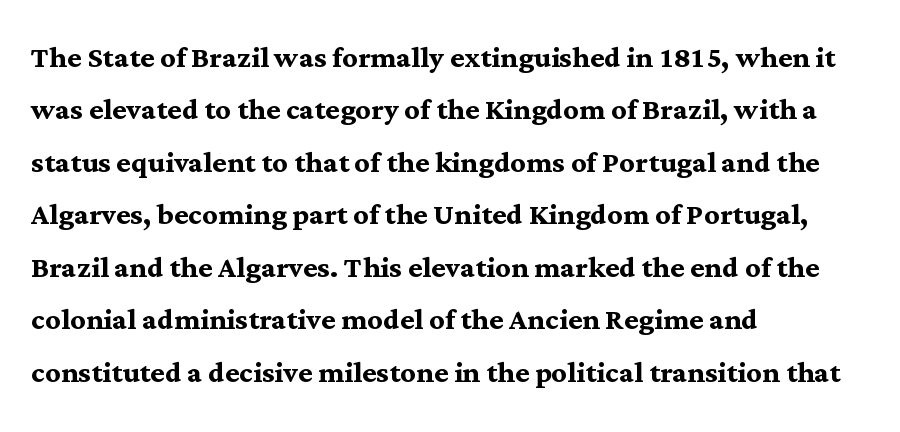
{"serif": "yes", "italic": "no", "bold": "yes", "weight": "semibold", "width": "normal", "stroke_contrast": "medium", "x_height": "medium", "monospaced": "no", "underline": "no", "align": "left", "line_spacing": "normal", "line_spacing_ratio": 1.38, "letter_spacing": "normal", "letter_spacing_em": 0.0, "glyph_px": 38}
